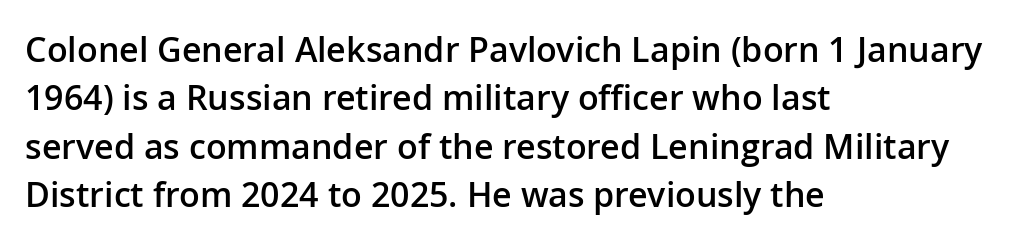
Honestly, the letter spacing is just normal — you wouldn't notice it. Each letter's strokes conclude bluntly, with no projecting serifs. Note the varied advance widths — an 'i' is clearly narrower than an 'm'. Set as a demibold, roughly 600 on the weight scale.
